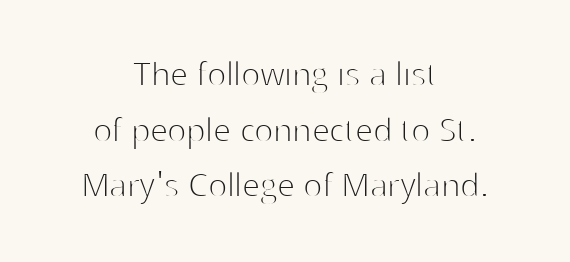
Q: Is the text bold? A: No.
Q: Is the text italic (slanted)? A: No, it is upright.
Q: Is the typeface a serif or a sans-serif typeface? A: Sans-serif.
Q: Is the text underlined? A: No.
Q: How is the paragraph aligned? A: Centered.
Q: Is the spacing between letters normal or unusually wide? A: Normal.
Q: Is the spacing between lines tight, normal or loose? A: Normal.
Q: Width (condensed, normal, or wide)? A: Normal.
Q: Stroke contrast? A: High.
Q: x-height? A: Medium.
Q: Monospaced? A: No.
